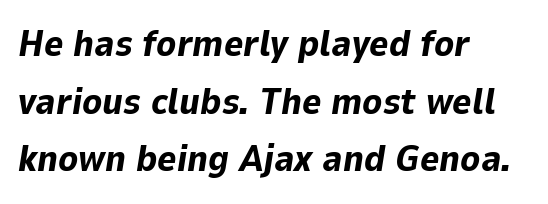
{"italic": "yes", "lean": "right", "slant_degrees": 9, "bold": "yes", "weight": "bold", "width": "normal", "stroke_contrast": "low", "x_height": "medium", "monospaced": "no", "underline": "no", "align": "left", "line_spacing": "normal", "line_spacing_ratio": 1.56, "letter_spacing": "normal", "letter_spacing_em": 0.0, "glyph_px": 37}
